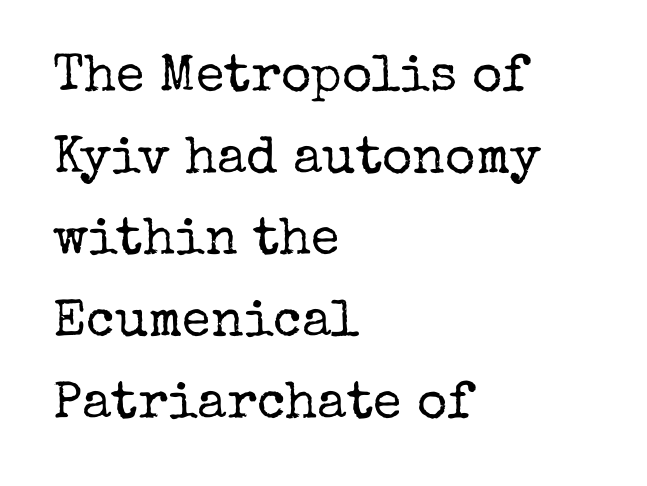
The image shows 52 px regular-weight serif type, upright; set left-aligned, normal line spacing (1.57x), normal letter spacing, not underlined; low stroke contrast and a medium x-height.
